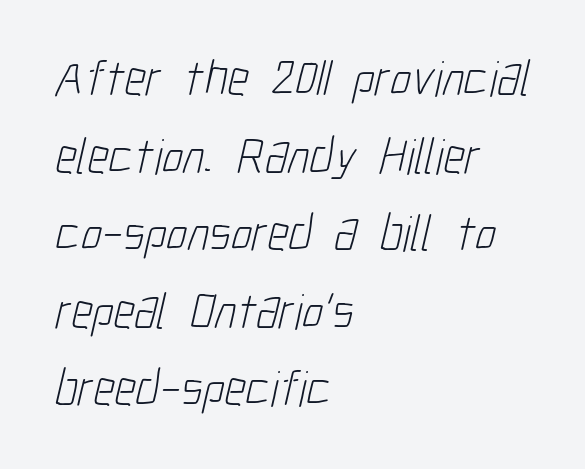
The weight tops out at a normal text grade. Proportional: the letters do not fall into vertical columns. Observe the ordinary spacing: letters are neighbours, not strangers. Type style note: lacks serifs. Where is the straight margin? On the left.
